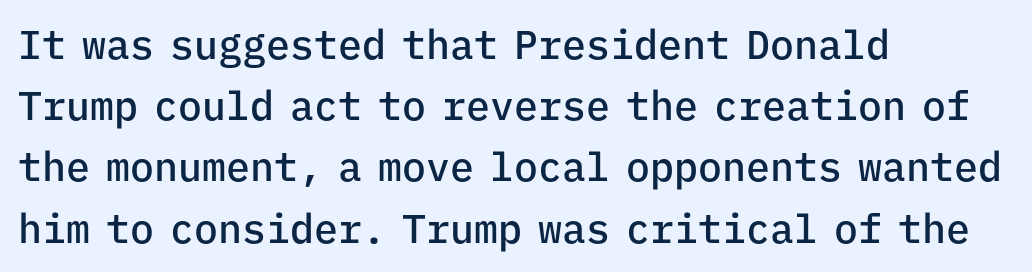
{"serif": "no", "italic": "no", "bold": "semi", "weight": "semibold", "width": "normal", "stroke_contrast": "low", "x_height": "medium", "monospaced": "yes", "underline": "no", "align": "left", "line_spacing": "normal", "line_spacing_ratio": 1.53, "letter_spacing": "normal", "letter_spacing_em": 0.0, "glyph_px": 40}
